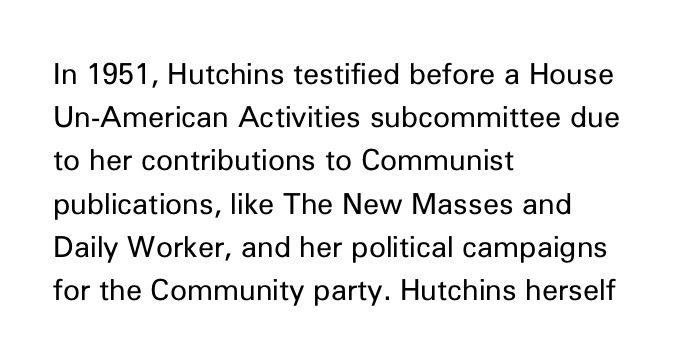
Q: Is the text bold? A: No.
Q: Is the text italic (slanted)? A: No, it is upright.
Q: Is the typeface a serif or a sans-serif typeface? A: Sans-serif.
Q: Is the text underlined? A: No.
Q: How is the paragraph aligned? A: Left-aligned.
Q: Is the spacing between letters normal or unusually wide? A: Normal.
Q: Is the spacing between lines tight, normal or loose? A: Normal.
Q: Width (condensed, normal, or wide)? A: Normal.
Q: Stroke contrast? A: Low.
Q: x-height? A: Medium.
Q: Monospaced? A: No.
